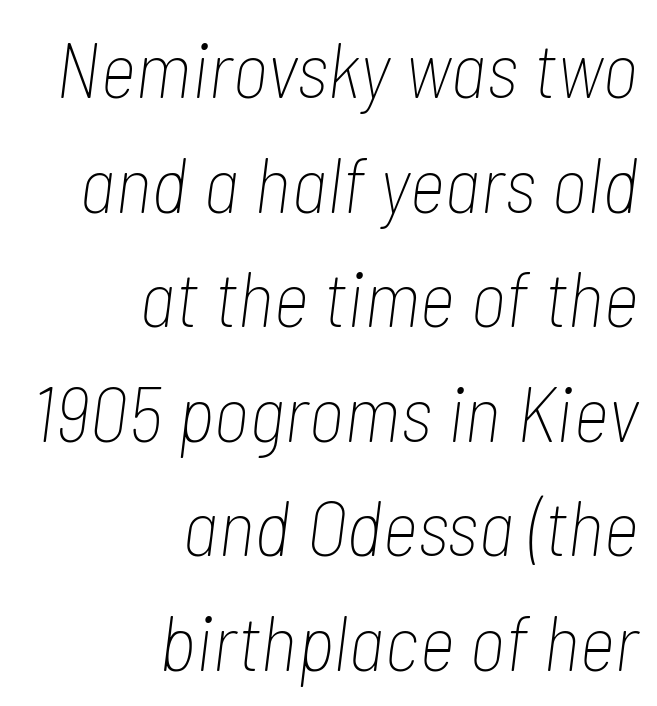
{"italic": "yes", "lean": "right", "slant_degrees": 7, "bold": "no", "weight": "thin", "width": "condensed", "stroke_contrast": "low", "x_height": "medium", "monospaced": "no", "underline": "no", "align": "right", "line_spacing": "normal", "line_spacing_ratio": 1.45, "letter_spacing": "normal", "letter_spacing_em": 0.0, "glyph_px": 79}
